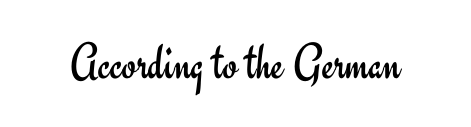
Q: Is the text bold? A: No.
Q: Is the text italic (slanted)? A: Yes.
Q: Is the typeface a serif or a sans-serif typeface? A: Sans-serif.
Q: Is the text underlined? A: No.
Q: Is the spacing between letters normal or unusually wide? A: Normal.
Q: Width (condensed, normal, or wide)? A: Normal.
Q: Stroke contrast? A: Low.
Q: x-height? A: Small.
Q: Monospaced? A: No.
